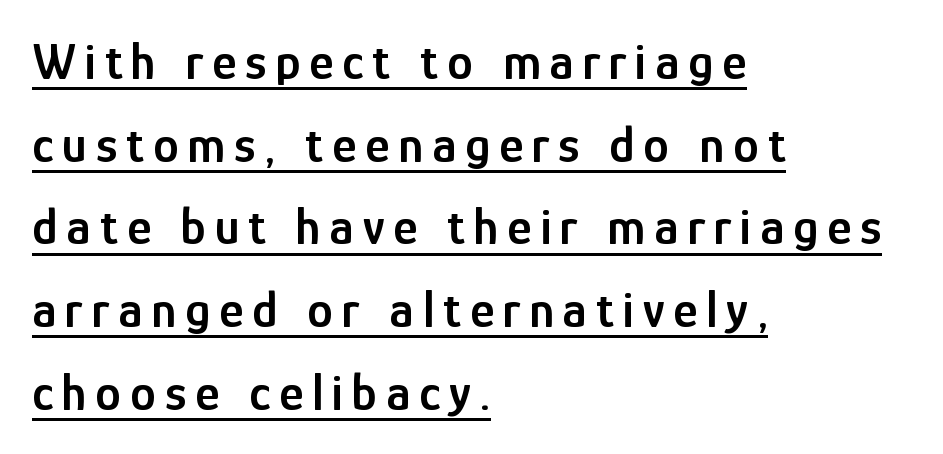
The specimen includes a rule beneath the text block's lines. Ordinary non-slanted type is in use. Each letter keeps its own natural width here, so spacing adapts to shape. The rendering uses a semibold face; strokes are thickened but not to full bold. The passage is arranged the way most books set body copy — flush left. These lines sit exactly where default settings would place them.
